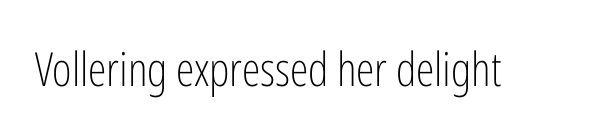
Weight class: somewhere from thin through regular. Italic: no, the glyphs are upright roman. Nobody touched the tracking dial on this one. Are there feet on the stems? There aren't — it's a sans. Letters rest on an invisible, unmarked baseline. You could not count columns in this text — the font is proportionally spaced.
